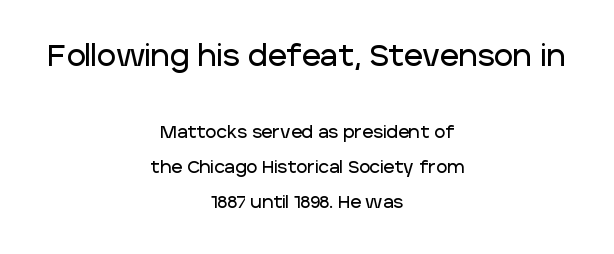
{"serif": "no", "italic": "no", "width": "normal", "stroke_contrast": "low", "x_height": "large", "monospaced": "no", "underline": "no", "align": "center", "line_spacing": "loose", "line_spacing_ratio": 2.04, "letter_spacing": "normal", "letter_spacing_em": 0.0, "larger_block": "first", "size_ratio": 1.71, "glyph_px": 29}
